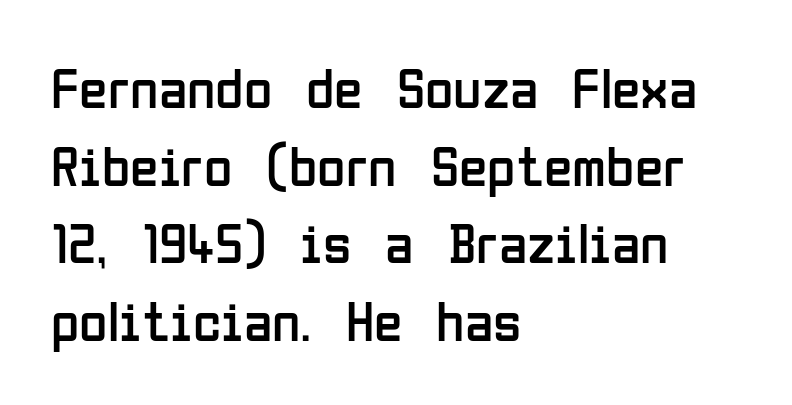
Q: Is the text bold? A: No.
Q: Is the text italic (slanted)? A: No, it is upright.
Q: Is the typeface a serif or a sans-serif typeface? A: Sans-serif.
Q: Is the text underlined? A: No.
Q: How is the paragraph aligned? A: Left-aligned.
Q: Is the spacing between letters normal or unusually wide? A: Normal.
Q: Is the spacing between lines tight, normal or loose? A: Normal.
Q: Width (condensed, normal, or wide)? A: Condensed.
Q: Stroke contrast? A: Low.
Q: x-height? A: Medium.
Q: Monospaced? A: No.
